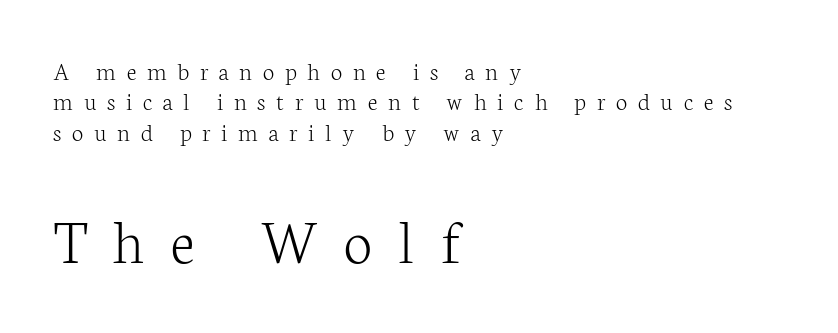
The image shows 65 px light serif type, upright; set left-aligned, line spacing 1.17x, unusually wide letter spacing (+0.41 em), not underlined; the second (bottom) block is 2.5x larger; low stroke contrast and a medium x-height.
